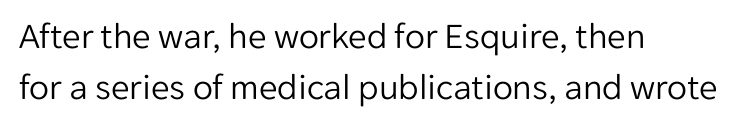
{"serif": "no", "italic": "no", "bold": "no", "weight": "light", "width": "normal", "stroke_contrast": "low", "x_height": "medium", "monospaced": "no", "underline": "no", "align": "left", "line_spacing": "normal", "line_spacing_ratio": 1.39, "letter_spacing": "normal", "letter_spacing_em": 0.0, "glyph_px": 37}
